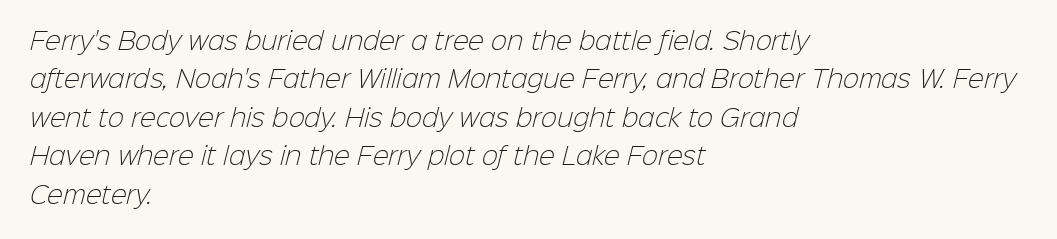
Q: Is the text bold? A: No.
Q: Is the text underlined? A: No.
Q: How is the paragraph aligned? A: Left-aligned.
Q: Is the spacing between letters normal or unusually wide? A: Normal.
Q: Is the spacing between lines tight, normal or loose? A: Normal.
